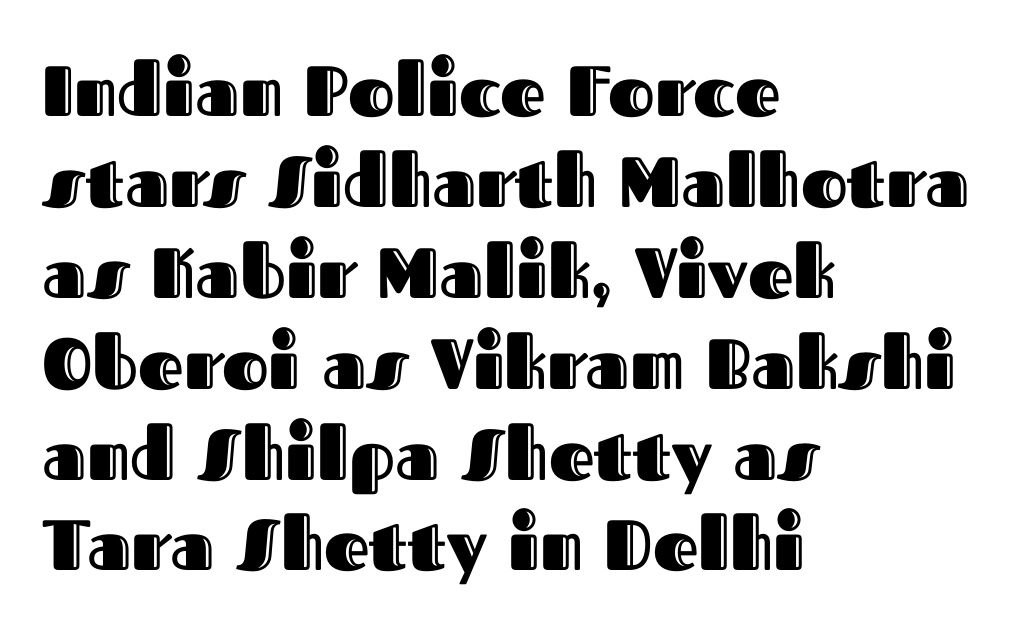
A classic flush-left, rag-right setting is used for this passage. Looks like regular typesetting: each glyph gets only the width it needs. The rendering keeps characters at their native spacing. In terms of leading, this rendering sits right in the middle. If you drew a line through each stem, it would be perfectly vertical.
